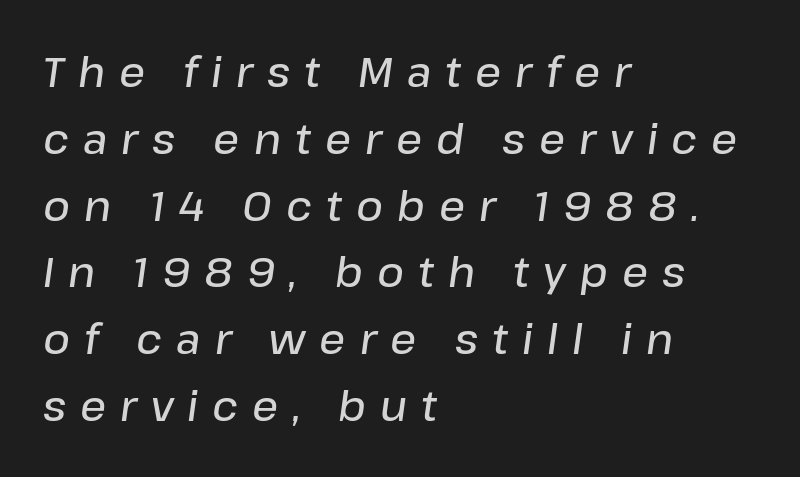
Q: Is the text bold? A: Semi-bold.
Q: Is the text italic (slanted)? A: Yes, it leans right by about 8 degrees.
Q: Is the text underlined? A: No.
Q: How is the paragraph aligned? A: Left-aligned.
Q: Is the spacing between letters normal or unusually wide? A: Unusually wide.
Q: Is the spacing between lines tight, normal or loose? A: Normal.
Q: Width (condensed, normal, or wide)? A: Normal.
Q: Stroke contrast? A: Low.
Q: x-height? A: Medium.
Q: Monospaced? A: No.
